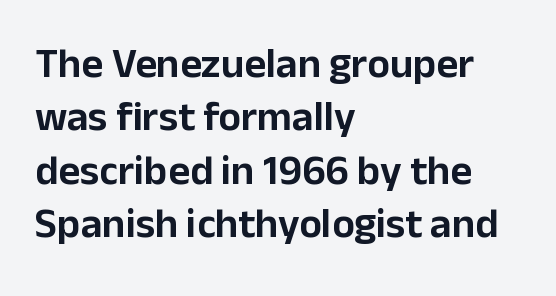
The designer left line spacing at the default. Letter spacing: default. Quick note: underline off. Notice how the stems are strictly vertical — no italics here. The passage shown is typed in a proportional face where columns would drift. The passage shown is typeset with a sans-serif family.
